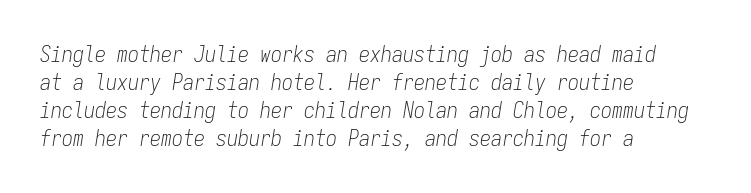
{"italic": "yes", "lean": "right", "slant_degrees": 9, "bold": "no", "underline": "no", "align": "left", "line_spacing": "normal", "line_spacing_ratio": 1.27, "letter_spacing": "normal", "letter_spacing_em": 0.0, "glyph_px": 22}
